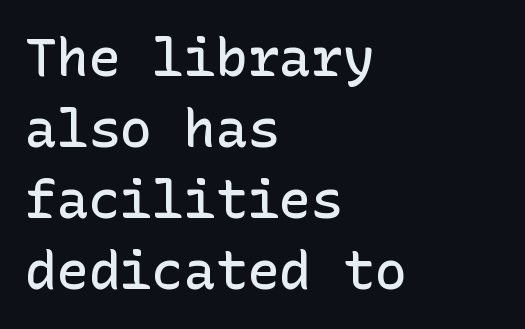
The type family on display is of the sans-serif kind. Horizontally, the lines are justified to the leading edge only. Short note: letters normally spaced. A normal amount of white space separates one row of letters from the next. A fair bit of extra ink — the face is semibold, not bold.
